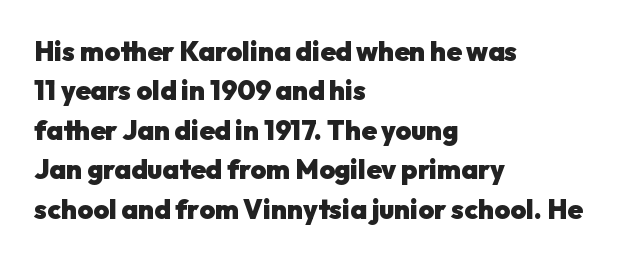
The line texture is even and compact thanks to regular tracking. Notice how the passage keeps a crisp vertical edge on the left only. Rendered with straight, roman letterforms. A bare baseline throughout the passage. One glance says typical: line gaps are just what's usual.
